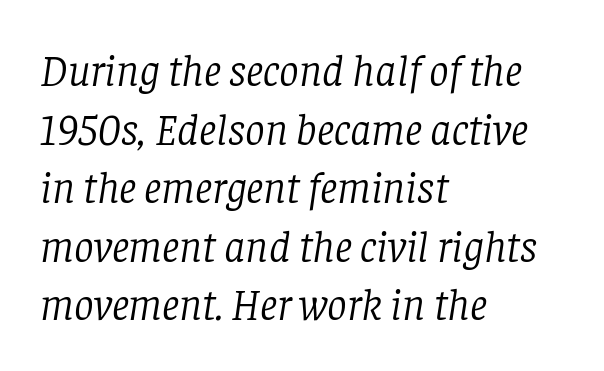
The zone under the glyphs is completely vacant. A light-to-regular cut is what we see here. An italicized treatment has been applied to the whole sample. These lines are rendered in a variable-pitch font. Letter spacing: default.
